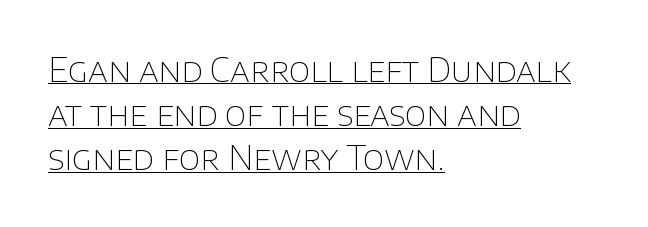
{"serif": "no", "italic": "no", "bold": "no", "weight": "thin", "width": "normal", "stroke_contrast": "low", "x_height": "large", "monospaced": "no", "underline": "yes", "align": "left", "line_spacing": "normal", "line_spacing_ratio": 1.34, "letter_spacing": "normal", "letter_spacing_em": 0.0, "glyph_px": 33}
